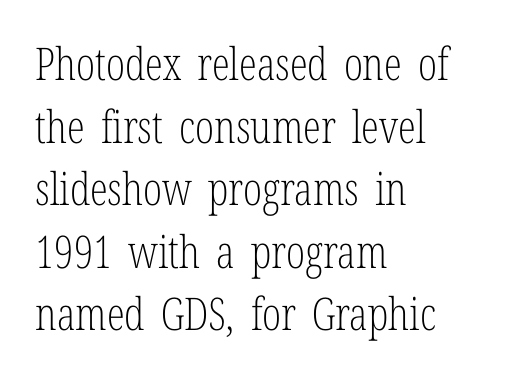
The image shows 45 px light, condensed serif type, upright; set left-aligned, normal line spacing (1.39x), normal letter spacing, not underlined; low stroke contrast and a medium x-height.
